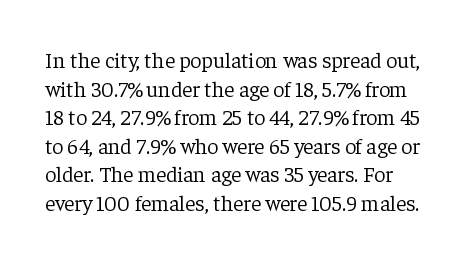
The image shows 22 px text type, upright; set normal line spacing (1.3x), normal letter spacing, not underlined.
